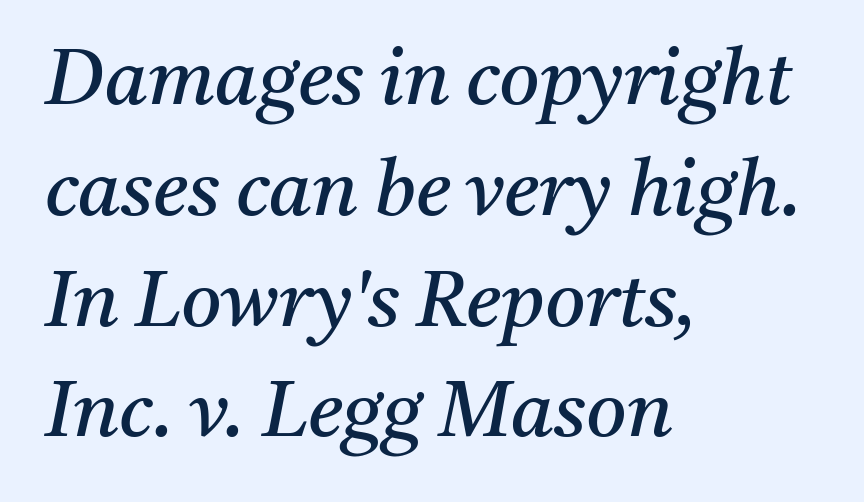
Q: Is the text bold? A: No.
Q: Is the text italic (slanted)? A: Yes, it leans right by about 11 degrees.
Q: Is the typeface a serif or a sans-serif typeface? A: Serif.
Q: Is the text underlined? A: No.
Q: How is the paragraph aligned? A: Left-aligned.
Q: Is the spacing between letters normal or unusually wide? A: Normal.
Q: Is the spacing between lines tight, normal or loose? A: Normal.
Q: Width (condensed, normal, or wide)? A: Normal.
Q: Stroke contrast? A: Medium.
Q: x-height? A: Medium.
Q: Monospaced? A: No.
